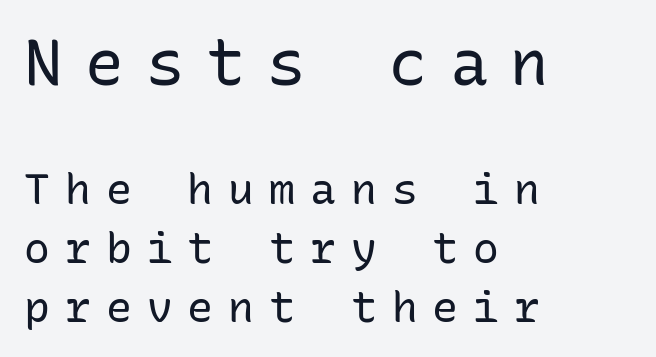
The image shows 64 px regular-weight sans-serif type, upright, monospaced; set left-aligned, normal line spacing (1.37x), unusually wide letter spacing (+0.35 em), not underlined; the first (top) block is 1.49x larger; low stroke contrast and a medium x-height.
